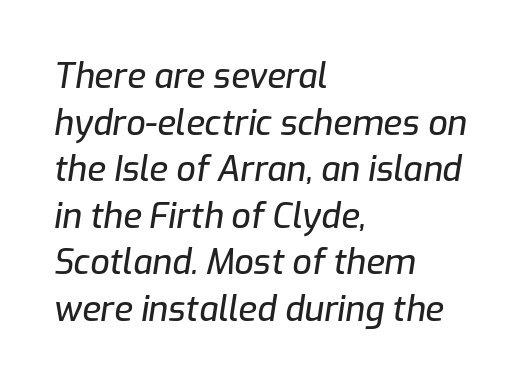
{"italic": "yes", "lean": "right", "slant_degrees": 9, "width": "normal", "stroke_contrast": "low", "x_height": "medium", "monospaced": "no", "underline": "no", "align": "left", "line_spacing": "normal", "line_spacing_ratio": 1.37, "letter_spacing": "normal", "letter_spacing_em": 0.0, "glyph_px": 34}
